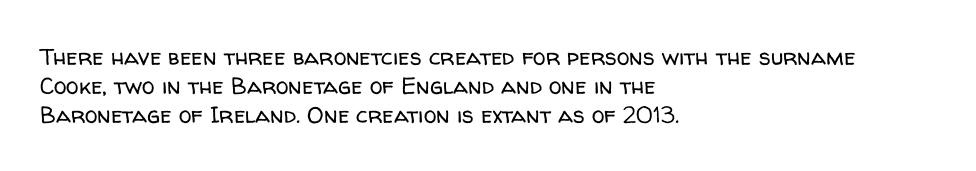
{"italic": "no", "bold": "no", "underline": "no", "align": "left", "line_spacing": "normal", "line_spacing_ratio": 1.26, "letter_spacing": "normal", "letter_spacing_em": 0.0, "glyph_px": 23}
